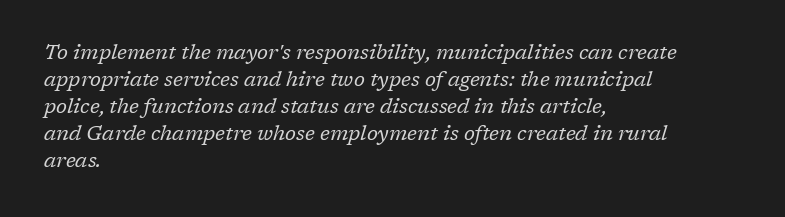
The letterforms sit shoulder to shoulder at normal distance. Is this a heavy cut? Hardly; it is regular or lighter. Normally led — the rows are evenly, conventionally spaced. The passage shown leans; its letterforms are oblique.
